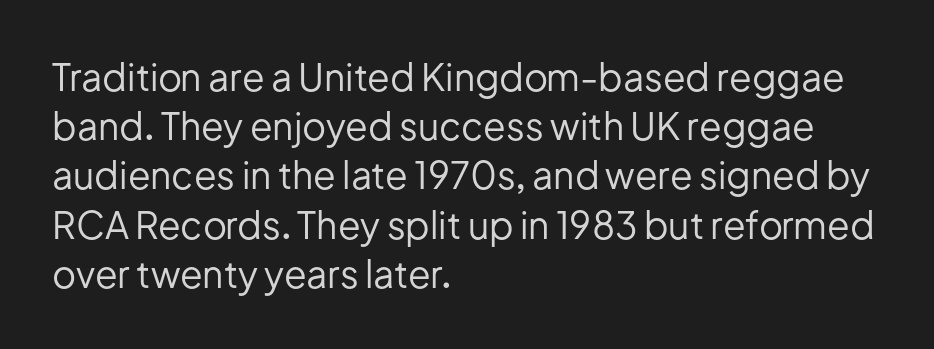
Q: Is the text bold? A: No.
Q: Is the text italic (slanted)? A: No, it is upright.
Q: Is the typeface a serif or a sans-serif typeface? A: Sans-serif.
Q: Is the text underlined? A: No.
Q: How is the paragraph aligned? A: Left-aligned.
Q: Is the spacing between letters normal or unusually wide? A: Normal.
Q: Is the spacing between lines tight, normal or loose? A: Normal.
Q: Width (condensed, normal, or wide)? A: Normal.
Q: Stroke contrast? A: Low.
Q: x-height? A: Medium.
Q: Monospaced? A: No.
